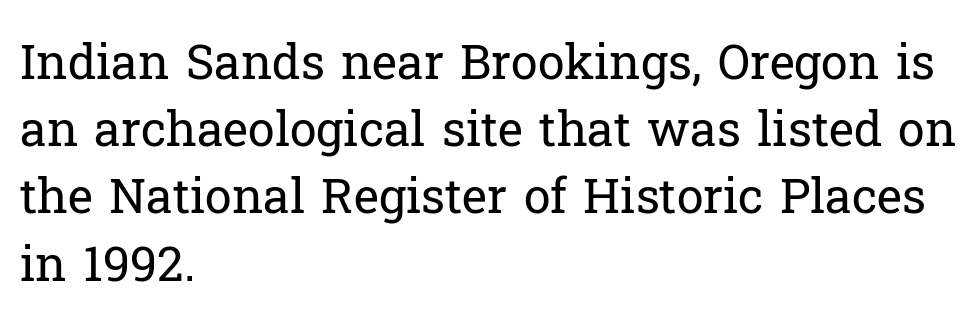
The image shows 48 px regular-weight serif type, upright; set left-aligned, normal line spacing (1.4x), normal letter spacing, not underlined; low stroke contrast and a medium x-height.
